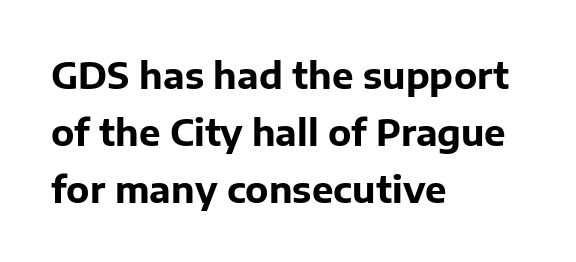
Q: Is the text bold? A: Yes.
Q: Is the text italic (slanted)? A: No, it is upright.
Q: Is the typeface a serif or a sans-serif typeface? A: Sans-serif.
Q: Is the text underlined? A: No.
Q: How is the paragraph aligned? A: Left-aligned.
Q: Is the spacing between letters normal or unusually wide? A: Normal.
Q: Is the spacing between lines tight, normal or loose? A: Normal.
Q: Width (condensed, normal, or wide)? A: Normal.
Q: Stroke contrast? A: Low.
Q: x-height? A: Medium.
Q: Monospaced? A: No.
